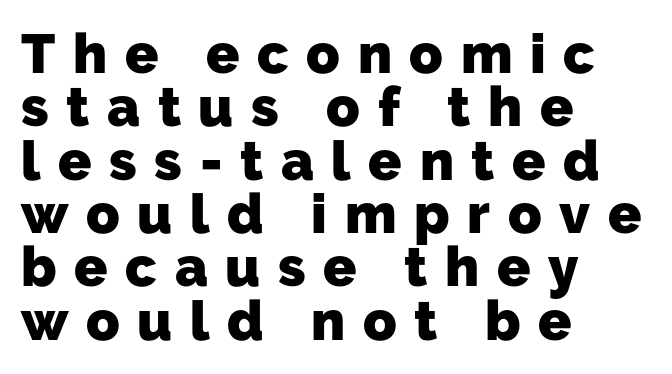
The image shows 55 px heavy sans-serif type; set left-aligned, tight line spacing (0.97x), unusually wide letter spacing (+0.32 em), not underlined; low stroke contrast and a medium x-height.
